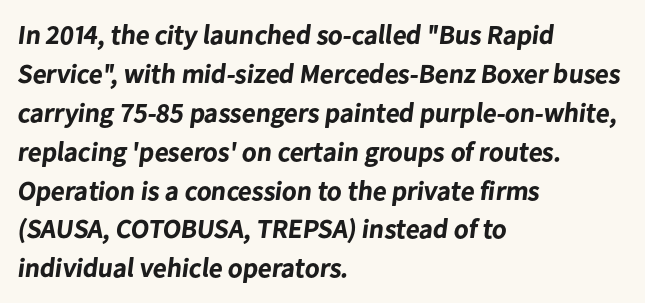
Check the space under the baseline: it is left empty. These lines sit exactly where default settings would place them. Its strokes are broad and dark, the hallmark of bold type. The compositor pushed each line to the left boundary.
